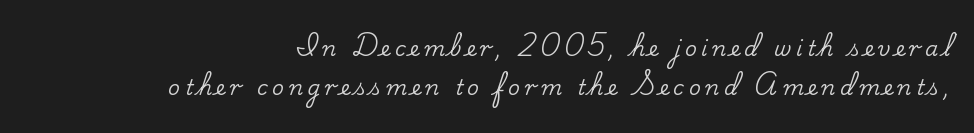
Beneath every word, the page is bare. Tracking here is generous; glyphs stand well apart from one another. Casual observation: everything's shoved over to the right.
